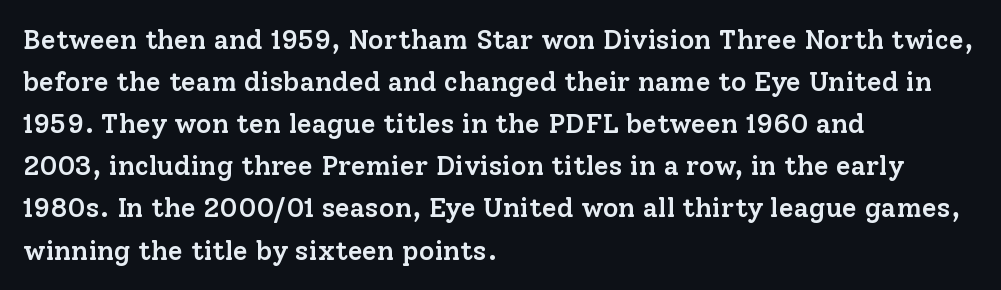
Successive baselines arrive at the customary interval. These lines stack with their left ends in a neat column. Italic? Not at all — the glyphs are vertical. The tracking reads as untouched default to a designer's eye.
